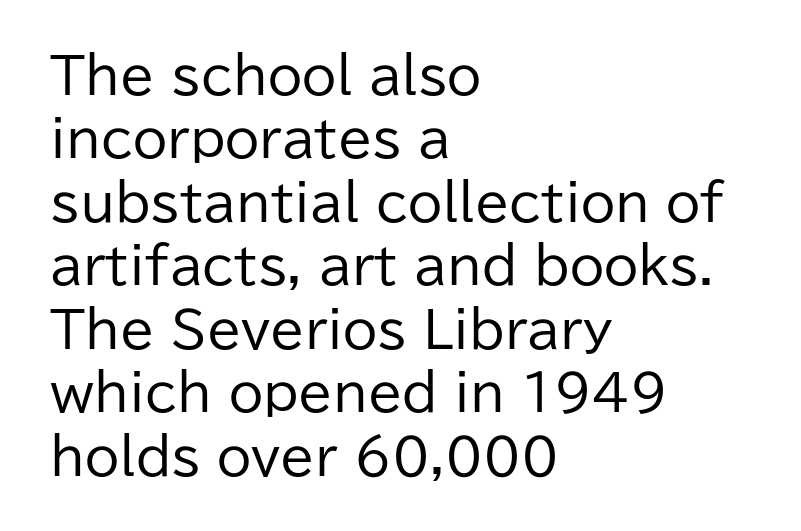
{"serif": "no", "italic": "no", "bold": "no", "weight": "regular", "width": "normal", "stroke_contrast": "low", "x_height": "medium", "monospaced": "no", "underline": "no", "align": "left", "line_spacing": "normal", "line_spacing_ratio": 1.27, "letter_spacing": "normal", "letter_spacing_em": 0.0, "glyph_px": 50}
